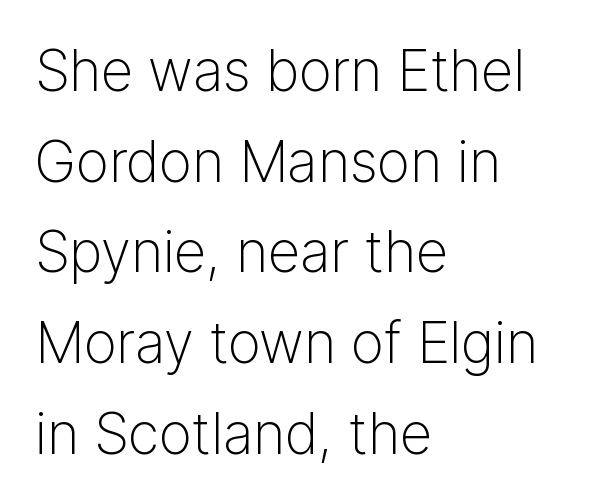
Typographically, this falls in the sans-serif category. Vertical strokes here are truly vertical. Nobody touched the tracking dial on this one. Proportional: the letters do not fall into vertical columns. Each new line begins a customary step beneath the previous one. Caption: multi-line text, flush left, ragged right.
